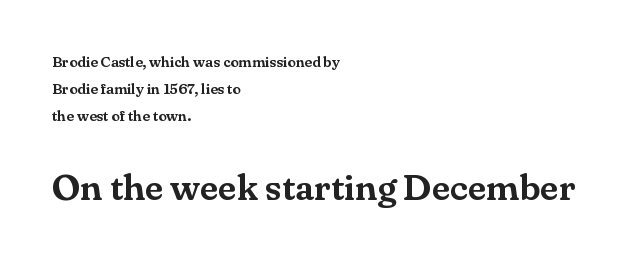
The image shows 37 px serif type, upright; set left-aligned, line spacing 1.81x, normal letter spacing, not underlined; the second (bottom) block is 2.47x larger; medium stroke contrast and a small x-height.
